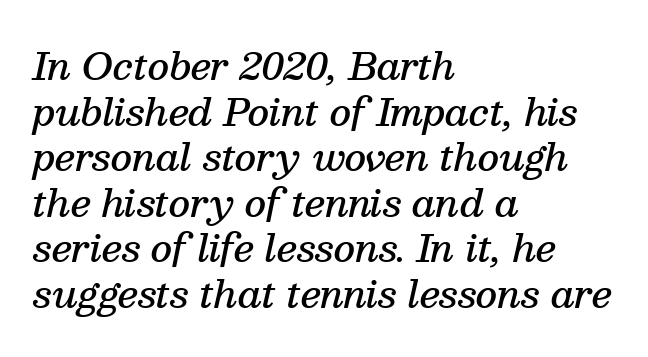
{"serif": "yes", "italic": "yes", "lean": "right", "slant_degrees": 13, "bold": "semi", "weight": "semibold", "width": "normal", "stroke_contrast": "medium", "x_height": "medium", "monospaced": "no", "underline": "no", "align": "left", "line_spacing_ratio": 1.23, "letter_spacing": "normal", "letter_spacing_em": 0.0, "glyph_px": 37}
